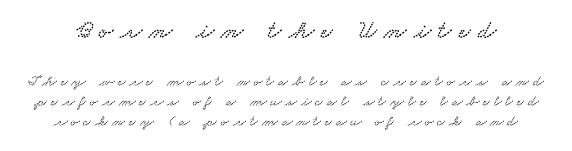
Q: Is the text underlined? A: No.
Q: Is the spacing between letters normal or unusually wide? A: Unusually wide.
Q: Is the spacing between lines tight, normal or loose? A: Normal.
Q: Which block of text is set in a larger size, the first (top) or the second (bottom)? A: The first (top) one.
